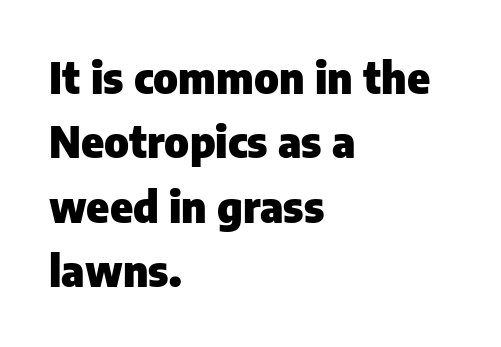
The image shows 43 px heavy sans-serif type, upright; set left-aligned, normal line spacing (1.5x), normal letter spacing, not underlined; low stroke contrast and a medium x-height.
